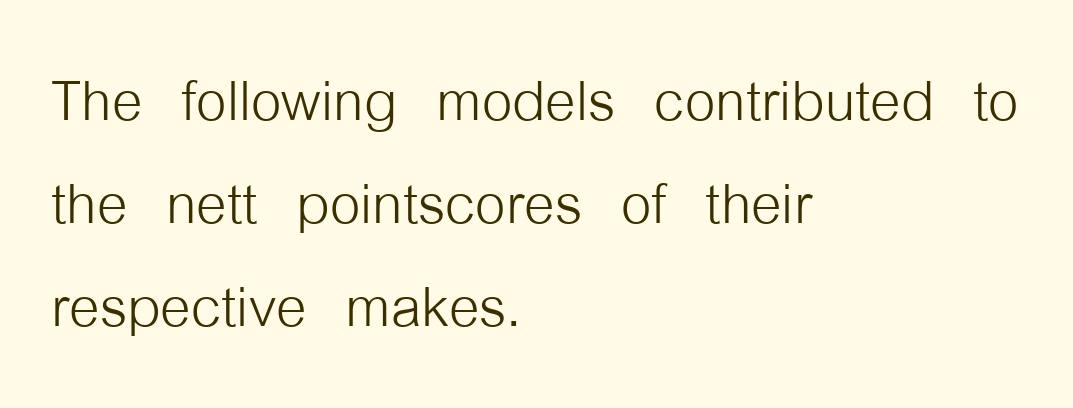
Underlining? Definitely not there. This rendering employs a face without finishing strokes, i.e., a sans-serif. Typeset ragged right — the left edge is the straight one. When letters stand straight like this, we call the style roman or upright. Vertical stems look standard width or narrower in stroke. The face used here is proportionally spaced, like ordinary book or web type.
